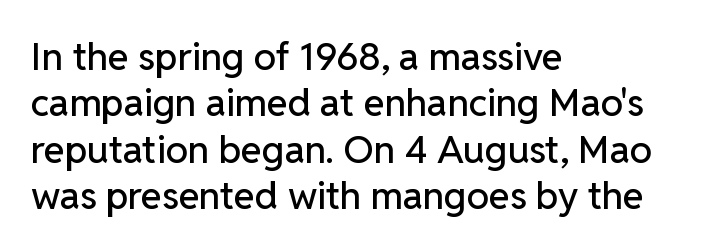
Q: Is the text italic (slanted)? A: No, it is upright.
Q: Is the typeface a serif or a sans-serif typeface? A: Sans-serif.
Q: Is the text underlined? A: No.
Q: How is the paragraph aligned? A: Left-aligned.
Q: Is the spacing between letters normal or unusually wide? A: Normal.
Q: Width (condensed, normal, or wide)? A: Normal.
Q: Stroke contrast? A: Low.
Q: x-height? A: Medium.
Q: Monospaced? A: No.
